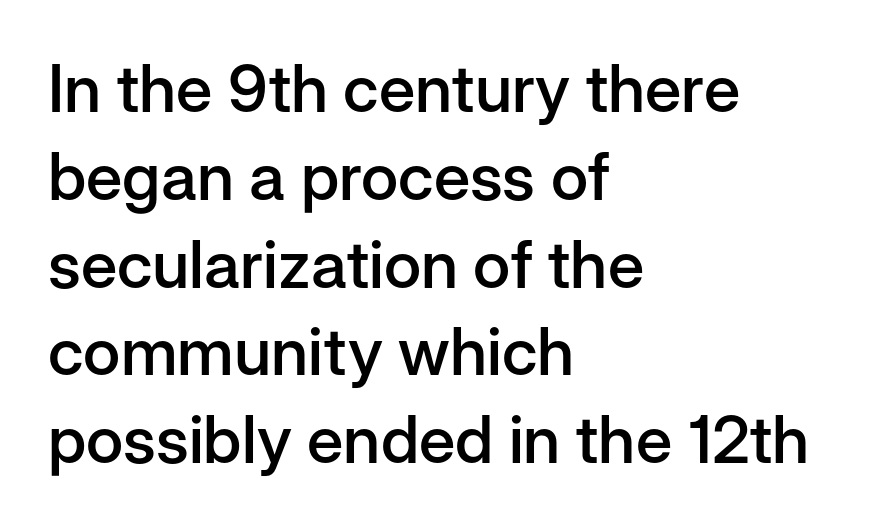
The image shows 66 px semibold sans-serif type, upright; set left-aligned, normal line spacing (1.33x), normal letter spacing, not underlined; low stroke contrast and a medium x-height.
